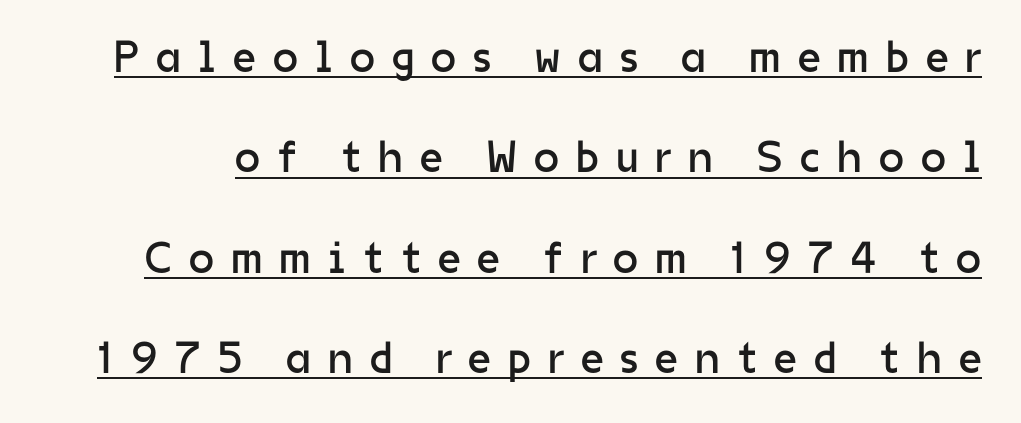
The image shows 45 px regular-weight sans-serif type, upright; set loose line spacing (2.23x), unusually wide letter spacing (+0.38 em), underlined; low stroke contrast and a medium x-height.
